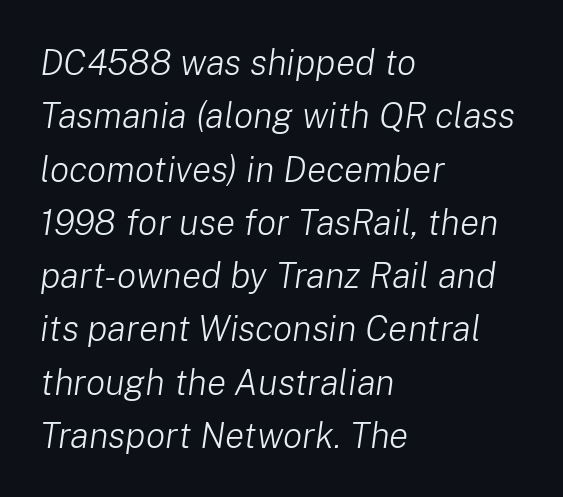
{"italic": "yes", "lean": "right", "slant_degrees": 8, "bold": "no", "weight": "light", "width": "normal", "stroke_contrast": "low", "x_height": "medium", "monospaced": "no", "underline": "no", "align": "left", "line_spacing": "normal", "line_spacing_ratio": 1.48, "letter_spacing": "normal", "letter_spacing_em": 0.0, "glyph_px": 36}
